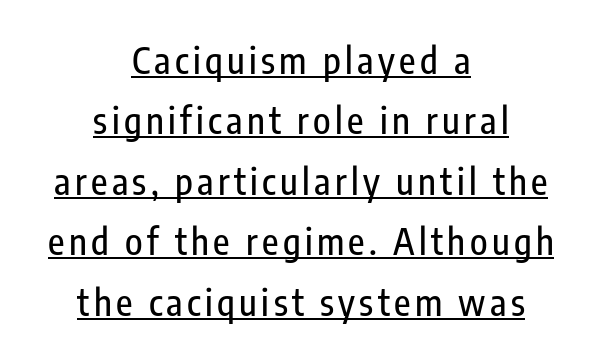
Q: Is the text italic (slanted)? A: No, it is upright.
Q: Is the typeface a serif or a sans-serif typeface? A: Sans-serif.
Q: Is the text underlined? A: Yes.
Q: How is the paragraph aligned? A: Centered.
Q: Is the spacing between lines tight, normal or loose? A: Normal.
Q: Width (condensed, normal, or wide)? A: Condensed.
Q: Stroke contrast? A: Low.
Q: x-height? A: Medium.
Q: Monospaced? A: No.
